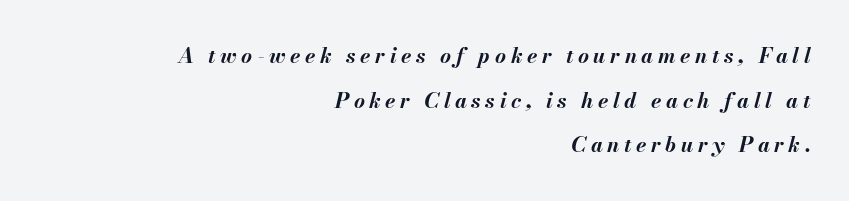
In CSS terms this would be text-align: right. Descender tails drop into unmarked territory. If you drew a line through each stem, it would be angled. Between one letter and the next there's a generous, obvious gap. Does the leading feel generous? Absolutely, it's lavish. Plenty of ink on the page — the face is bold.
